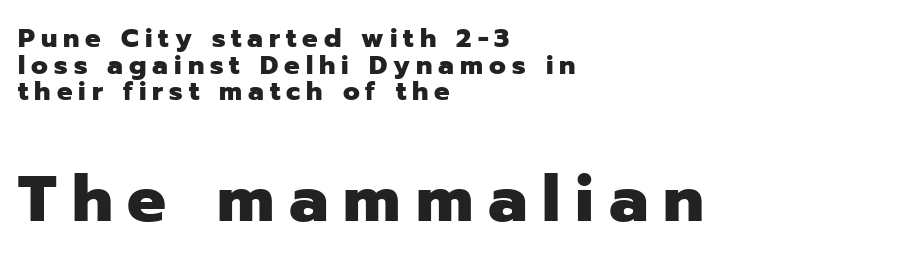
Q: Is the text bold? A: Yes.
Q: Is the text italic (slanted)? A: No, it is upright.
Q: Is the typeface a serif or a sans-serif typeface? A: Sans-serif.
Q: Is the text underlined? A: No.
Q: How is the paragraph aligned? A: Left-aligned.
Q: Is the spacing between letters normal or unusually wide? A: Unusually wide.
Q: Is the spacing between lines tight, normal or loose? A: Tight.
Q: Which block of text is set in a larger size, the first (top) or the second (bottom)? A: The second (bottom) one.
Q: Width (condensed, normal, or wide)? A: Normal.
Q: Stroke contrast? A: Low.
Q: x-height? A: Medium.
Q: Monospaced? A: No.
